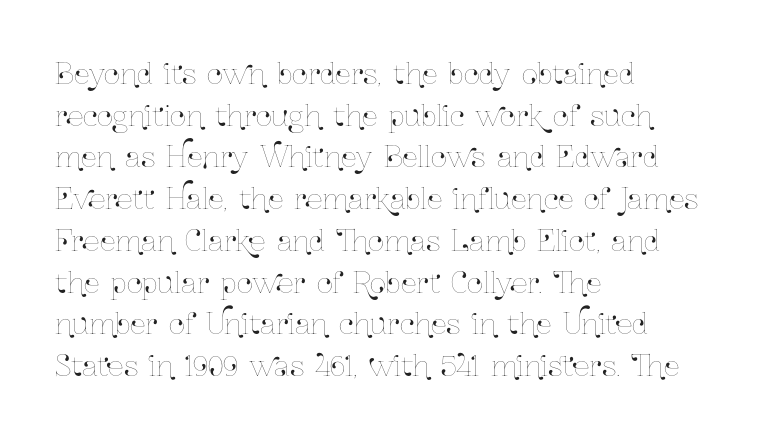
Compared with typical paragraphs, the rows here are spaced about the same. The setting favours the left margin, as ordinary paragraphs usually do. Character widths vary here, with narrow letters taking less room than wide ones. The space beneath each line is pristine and unruled. Caption: standard tracking, unaltered. Notice how the stems are strictly vertical — no italics here.
